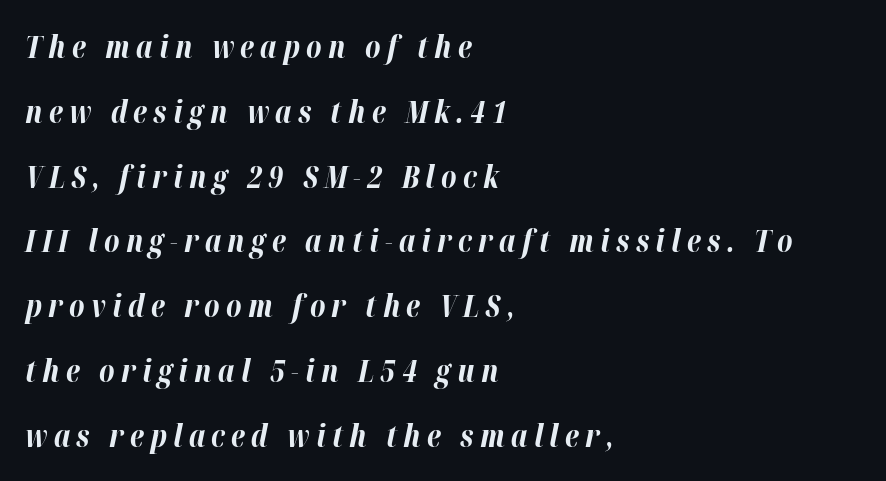
The image shows 30 px bold type, italic (leaning right); set left-aligned, loose line spacing (2.16x), unusually wide letter spacing (+0.21 em), not underlined; high stroke contrast and a medium x-height.
